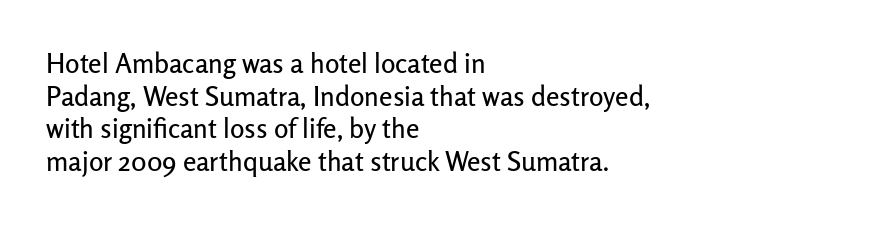
{"italic": "no", "underline": "no", "align": "left", "line_spacing_ratio": 1.21, "letter_spacing": "normal", "letter_spacing_em": 0.0, "glyph_px": 27}
